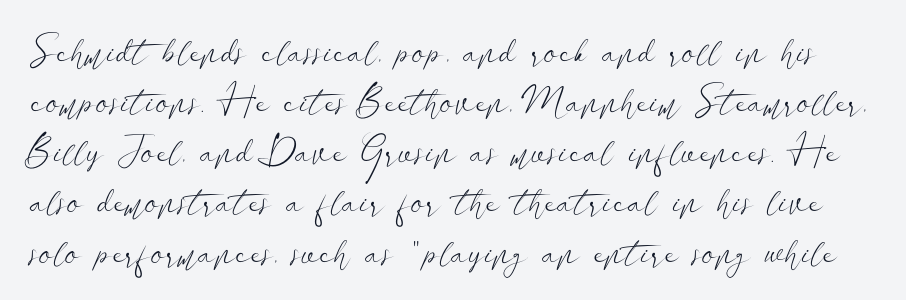
Q: Is the text bold? A: No.
Q: Is the text italic (slanted)? A: Yes.
Q: Is the typeface a serif or a sans-serif typeface? A: Sans-serif.
Q: Is the text underlined? A: No.
Q: Is the spacing between letters normal or unusually wide? A: Normal.
Q: Is the spacing between lines tight, normal or loose? A: Normal.
Q: Width (condensed, normal, or wide)? A: Wide.
Q: Stroke contrast? A: Low.
Q: x-height? A: Small.
Q: Monospaced? A: No.
